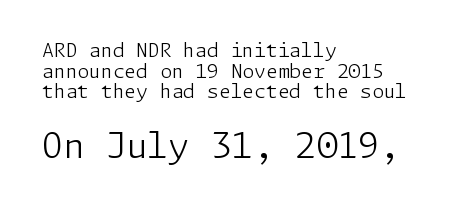
{"serif": "no", "italic": "no", "bold": "no", "weight": "light", "width": "normal", "stroke_contrast": "low", "x_height": "medium", "underline": "no", "align": "left", "line_spacing": "tight", "line_spacing_ratio": 1.09, "letter_spacing": "normal", "letter_spacing_em": 0.0, "larger_block": "second", "size_ratio": 1.79, "glyph_px": 34}
